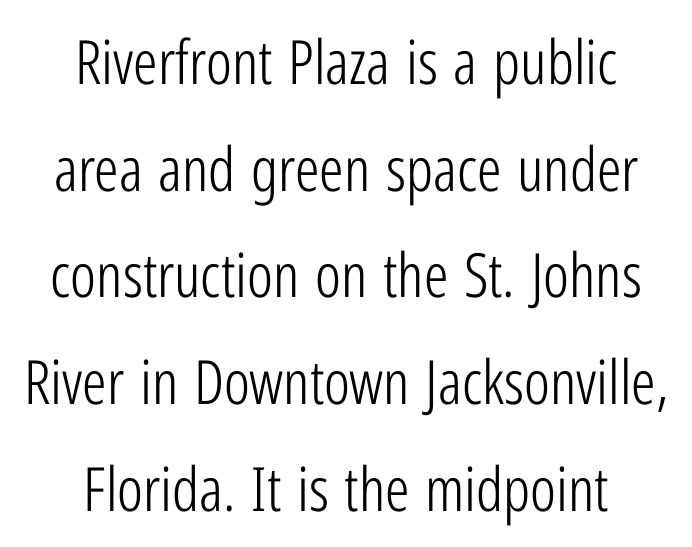
{"serif": "no", "italic": "no", "bold": "no", "weight": "light", "width": "condensed", "stroke_contrast": "low", "x_height": "medium", "monospaced": "no", "underline": "no", "align": "center", "line_spacing_ratio": 1.75, "letter_spacing": "normal", "letter_spacing_em": 0.0, "glyph_px": 61}
